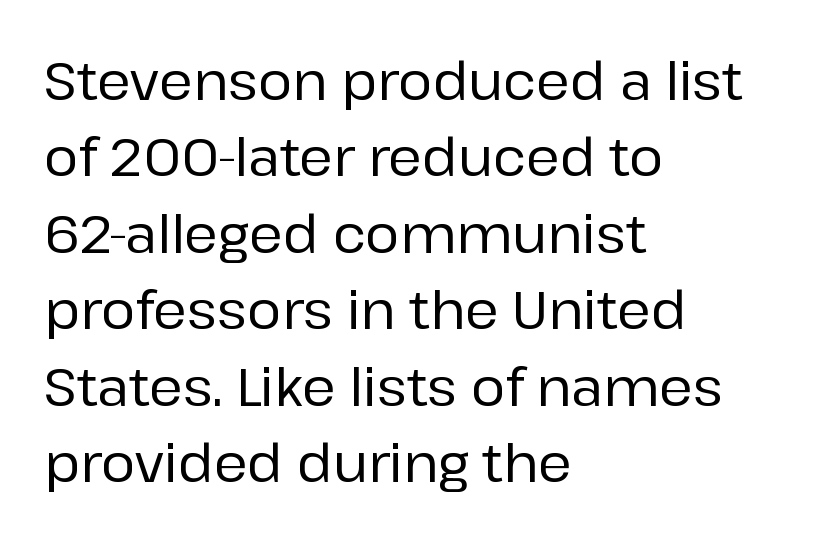
{"serif": "no", "italic": "no", "width": "normal", "stroke_contrast": "low", "x_height": "medium", "monospaced": "no", "underline": "no", "align": "left", "line_spacing": "normal", "line_spacing_ratio": 1.47, "letter_spacing": "normal", "letter_spacing_em": 0.0, "glyph_px": 52}
